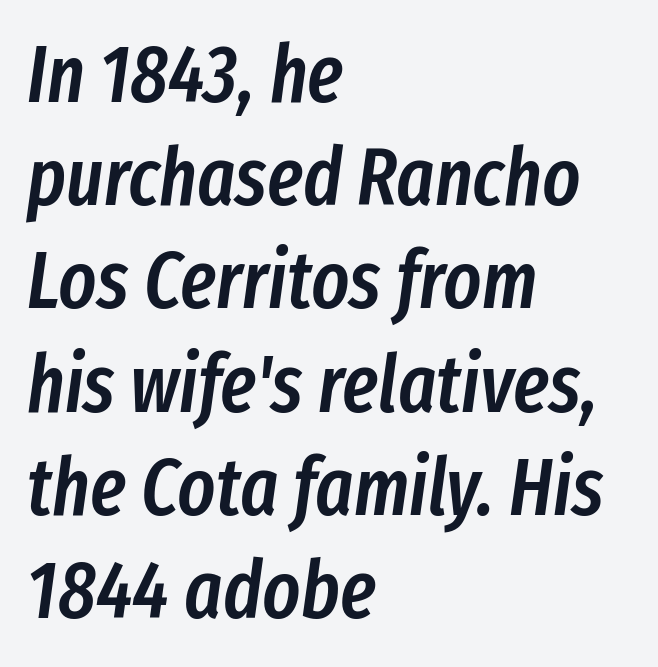
The image shows 80 px semibold, condensed type, italic (leaning right); set left-aligned, normal line spacing (1.29x), normal letter spacing, not underlined; low stroke contrast and a medium x-height.
